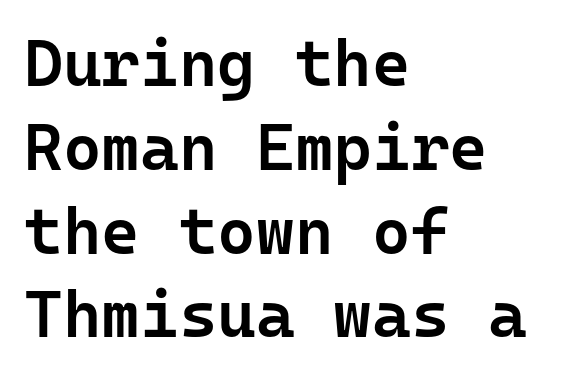
Q: Is the text bold? A: Semi-bold.
Q: Is the text italic (slanted)? A: No, it is upright.
Q: Is the typeface a serif or a sans-serif typeface? A: Sans-serif.
Q: Is the text underlined? A: No.
Q: How is the paragraph aligned? A: Left-aligned.
Q: Is the spacing between letters normal or unusually wide? A: Normal.
Q: Is the spacing between lines tight, normal or loose? A: Normal.
Q: Width (condensed, normal, or wide)? A: Normal.
Q: Stroke contrast? A: Low.
Q: x-height? A: Medium.
Q: Monospaced? A: Yes.
